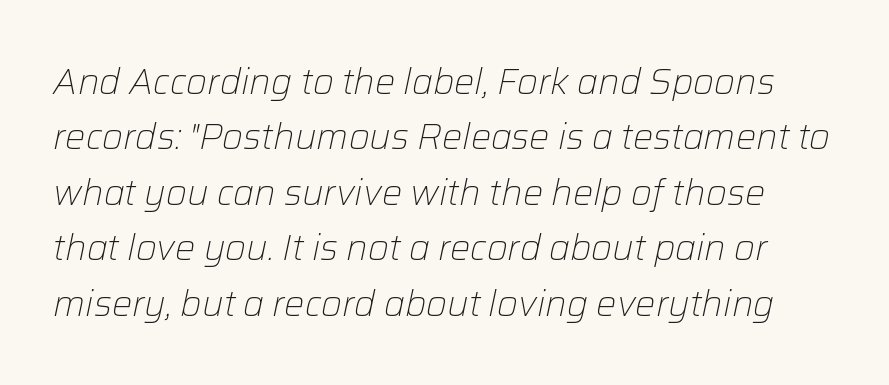
Q: Is the text bold? A: No.
Q: Is the text italic (slanted)? A: Yes, it leans right by about 12 degrees.
Q: Is the text underlined? A: No.
Q: Is the spacing between letters normal or unusually wide? A: Normal.
Q: Is the spacing between lines tight, normal or loose? A: Normal.
Q: Width (condensed, normal, or wide)? A: Normal.
Q: Stroke contrast? A: Low.
Q: x-height? A: Medium.
Q: Monospaced? A: No.
